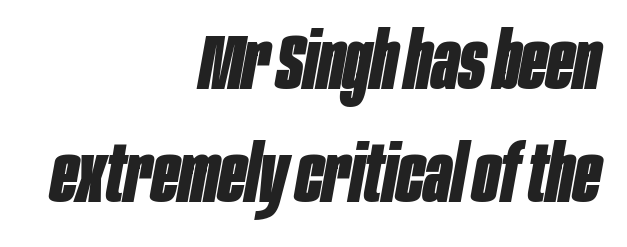
Compared with a flush-left layout, this one pins lines to the opposite, right side. Would a proofreader flag this as italicized? Yes. Successive baselines arrive at the customary interval. Each row of text sits above clean, open space. These lines keep a tight, regular rhythm from letter to letter.
